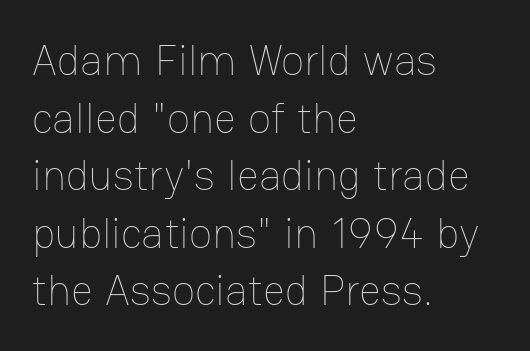
{"italic": "no", "bold": "no", "weight": "thin", "width": "normal", "stroke_contrast": "low", "x_height": "medium", "monospaced": "no", "underline": "no", "align": "left", "line_spacing": "normal", "line_spacing_ratio": 1.34, "letter_spacing": "normal", "letter_spacing_em": 0.0, "glyph_px": 43}
